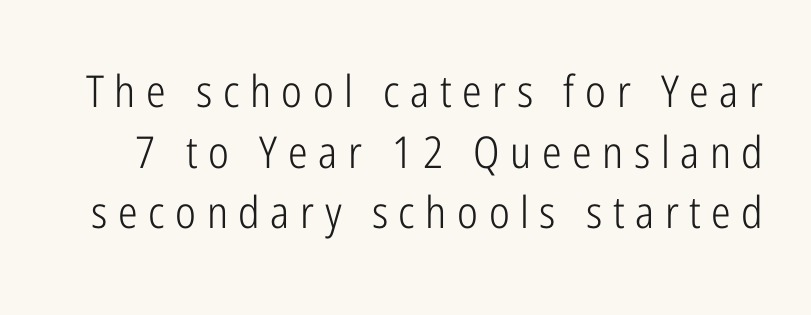
Here the designer chose a conventional face with non-uniform glyph widths. Someone cranked the tracking dial way up on this one. The type family on display is of the sans-serif kind. The space between consecutive lines is moderate.
